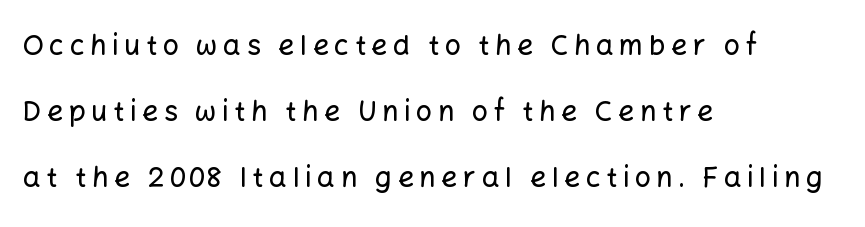
{"serif": "no", "italic": "no", "width": "normal", "stroke_contrast": "low", "x_height": "medium", "monospaced": "no", "underline": "no", "align": "left", "line_spacing": "loose", "line_spacing_ratio": 2.36, "letter_spacing": "wide", "letter_spacing_em": 0.2, "glyph_px": 28}
